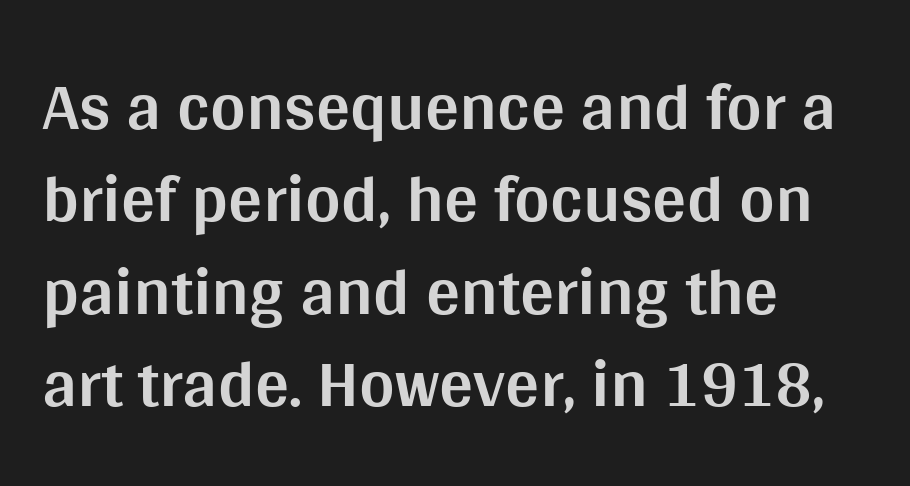
Q: Is the text bold? A: Yes.
Q: Is the text italic (slanted)? A: No, it is upright.
Q: Is the typeface a serif or a sans-serif typeface? A: Sans-serif.
Q: Is the text underlined? A: No.
Q: How is the paragraph aligned? A: Left-aligned.
Q: Is the spacing between letters normal or unusually wide? A: Normal.
Q: Is the spacing between lines tight, normal or loose? A: Normal.
Q: Width (condensed, normal, or wide)? A: Normal.
Q: Stroke contrast? A: Medium.
Q: x-height? A: Large.
Q: Monospaced? A: No.
